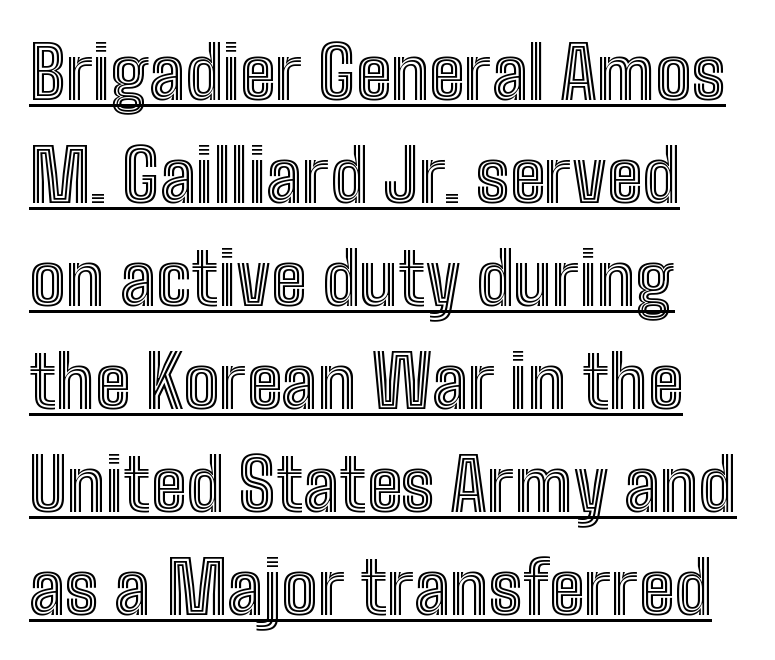
Q: Is the text italic (slanted)? A: No, it is upright.
Q: Is the text underlined? A: Yes.
Q: How is the paragraph aligned? A: Left-aligned.
Q: Is the spacing between letters normal or unusually wide? A: Normal.
Q: Is the spacing between lines tight, normal or loose? A: Normal.
Q: Width (condensed, normal, or wide)? A: Condensed.
Q: x-height? A: Medium.
Q: Monospaced? A: No.
